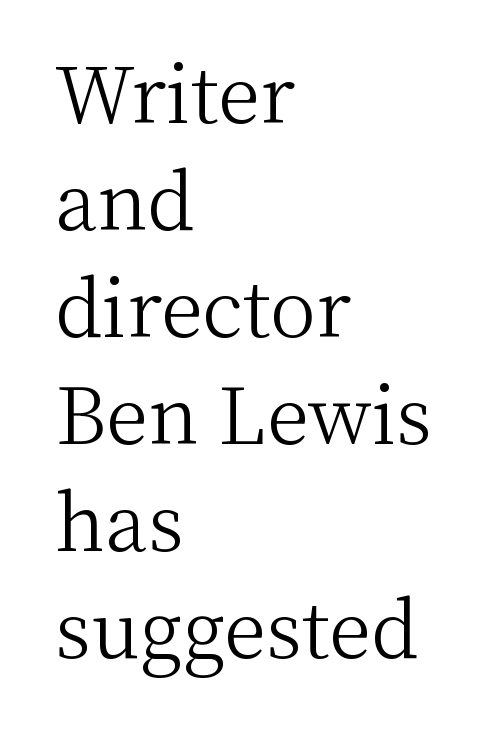
The image shows 77 px light serif type, upright; set left-aligned, normal line spacing (1.39x), normal letter spacing, not underlined; medium stroke contrast and a medium x-height.
